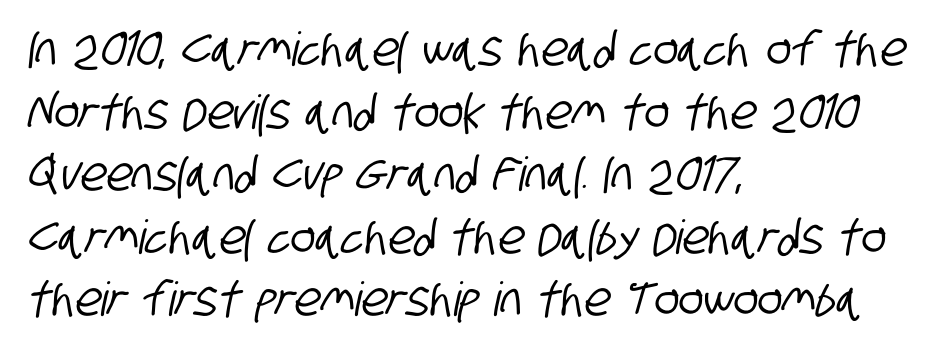
The image shows 47 px condensed sans-serif type; set left-aligned, normal line spacing (1.33x), normal letter spacing, not underlined; low stroke contrast and a large x-height.
